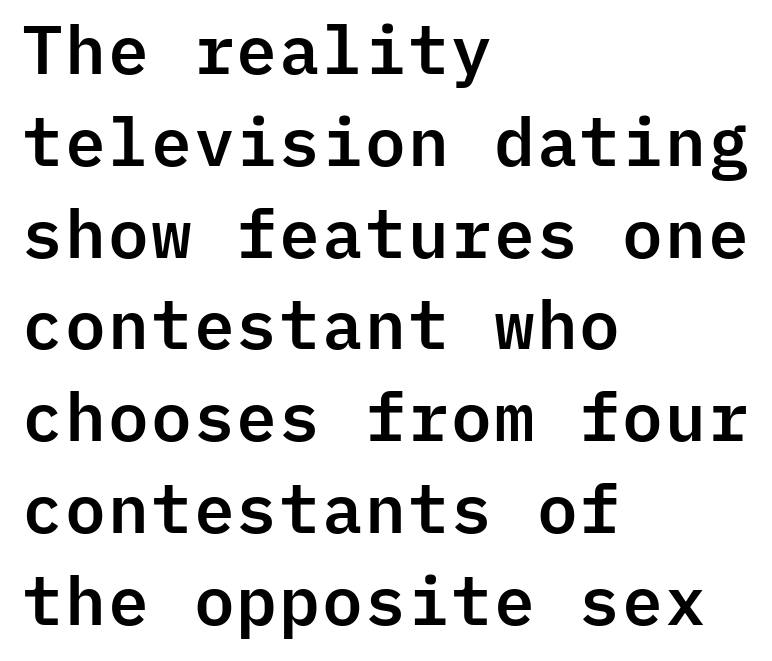
{"serif": "no", "italic": "no", "width": "normal", "stroke_contrast": "low", "x_height": "medium", "monospaced": "yes", "underline": "no", "align": "left", "line_spacing": "normal", "line_spacing_ratio": 1.37, "letter_spacing": "normal", "letter_spacing_em": 0.0, "glyph_px": 67}
